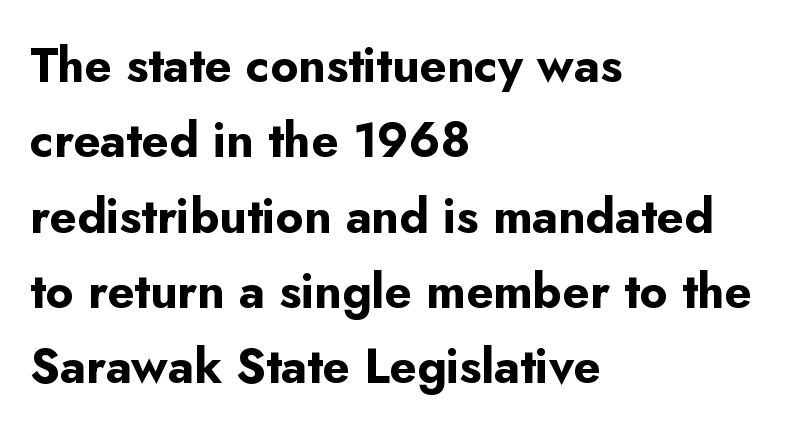
{"serif": "no", "italic": "no", "bold": "yes", "weight": "bold", "width": "normal", "stroke_contrast": "low", "x_height": "small", "monospaced": "no", "underline": "no", "align": "left", "line_spacing": "normal", "line_spacing_ratio": 1.57, "letter_spacing": "normal", "letter_spacing_em": 0.0, "glyph_px": 48}
